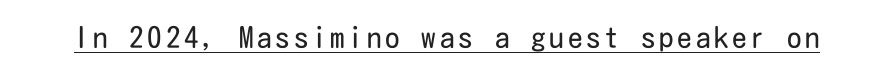
The image shows 29 px regular-weight, condensed sans-serif type, upright; set underlined; low stroke contrast and a medium x-height.
